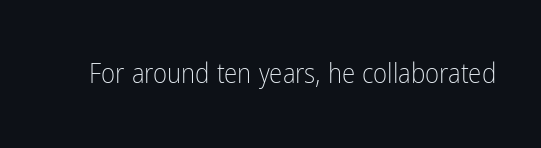
The image shows 27 px text type, upright; set normal letter spacing, not underlined.
